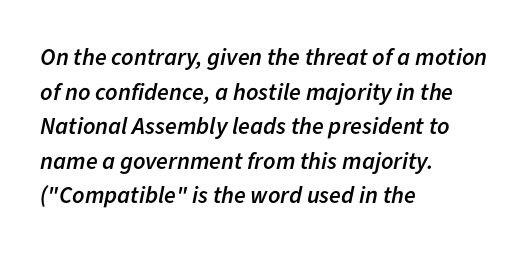
The image shows 24 px text type, italic (leaning right); set left-aligned, normal line spacing (1.44x), normal letter spacing, not underlined.
